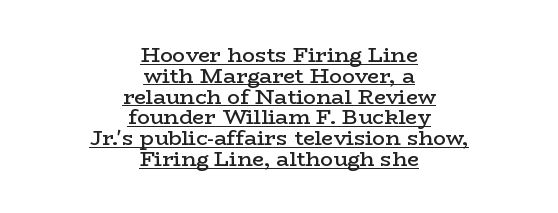
Q: Is the text bold? A: Semi-bold.
Q: Is the text italic (slanted)? A: No, it is upright.
Q: Is the text underlined? A: Yes.
Q: How is the paragraph aligned? A: Centered.
Q: Is the spacing between letters normal or unusually wide? A: Normal.
Q: Is the spacing between lines tight, normal or loose? A: Tight.
